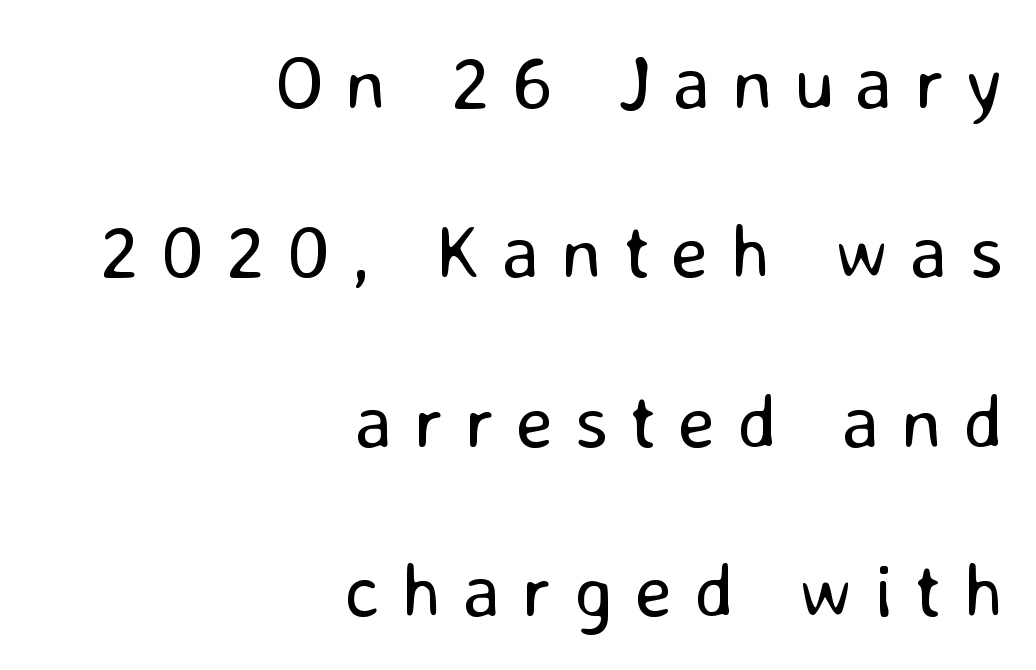
Q: Is the text bold? A: No.
Q: Is the text italic (slanted)? A: No, it is upright.
Q: Is the typeface a serif or a sans-serif typeface? A: Sans-serif.
Q: Is the text underlined? A: No.
Q: How is the paragraph aligned? A: Right-aligned.
Q: Is the spacing between letters normal or unusually wide? A: Unusually wide.
Q: Is the spacing between lines tight, normal or loose? A: Loose.
Q: Width (condensed, normal, or wide)? A: Normal.
Q: Stroke contrast? A: Low.
Q: x-height? A: Medium.
Q: Monospaced? A: No.
